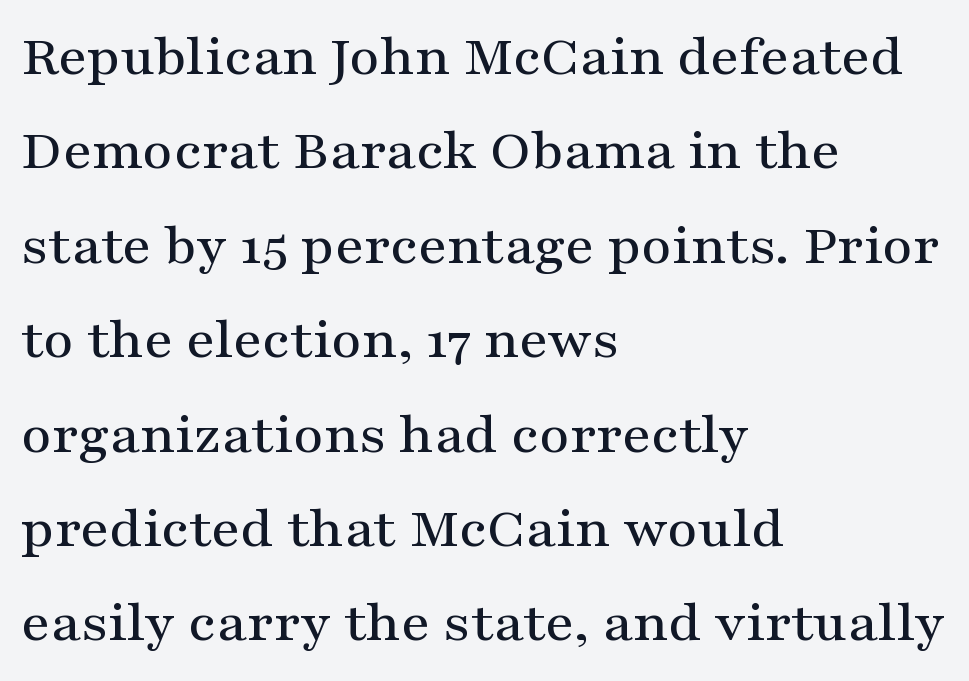
The image shows 59 px wide serif type, upright; set left-aligned, normal line spacing (1.6x), normal letter spacing, not underlined; medium stroke contrast and a medium x-height.
